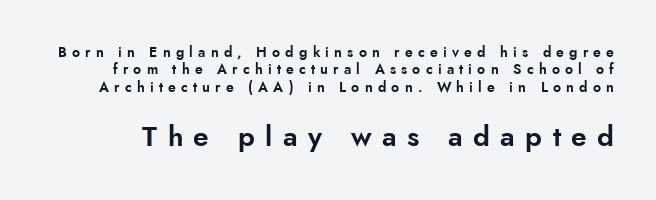
The image shows 28 px sans-serif type, upright; set line spacing 1.24x, unusually wide letter spacing (+0.37 em), not underlined; the second (bottom) block is 2.0x larger; low stroke contrast and a small x-height.
